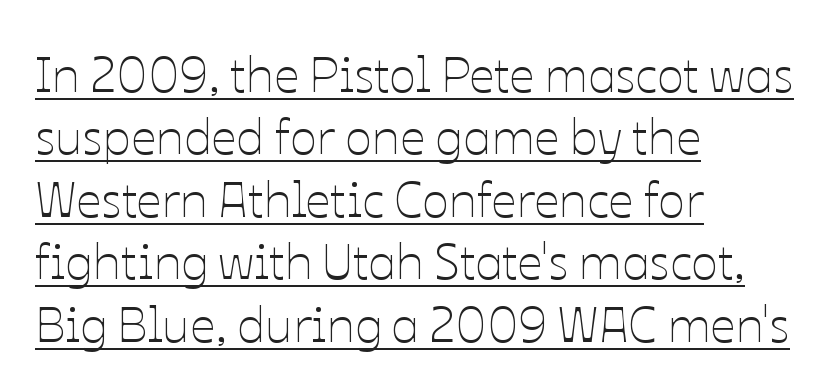
The image shows 50 px thin type, upright; set left-aligned, normal line spacing (1.25x), normal letter spacing, underlined; low stroke contrast and a medium x-height.
